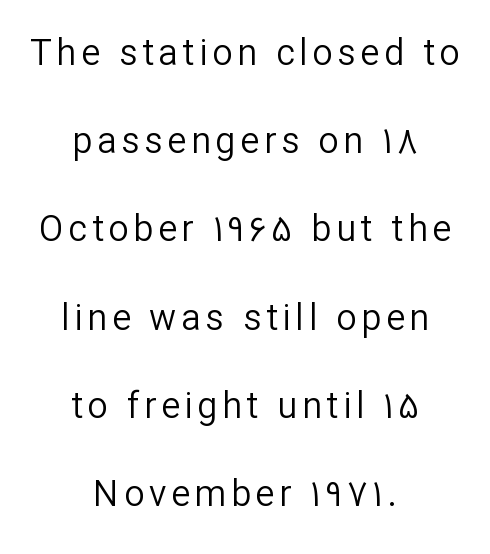
The weight tops out at a normal text grade. This is roman type, the default non-slanted kind. The rag falls on both sides of this text block equally. Type style note: lacks serifs.
